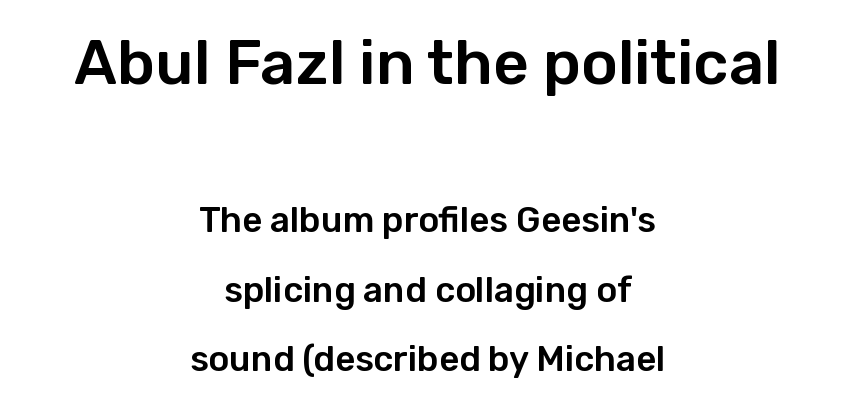
Q: Is the text italic (slanted)? A: No, it is upright.
Q: Is the typeface a serif or a sans-serif typeface? A: Sans-serif.
Q: Is the text underlined? A: No.
Q: How is the paragraph aligned? A: Centered.
Q: Is the spacing between letters normal or unusually wide? A: Normal.
Q: Is the spacing between lines tight, normal or loose? A: Loose.
Q: Which block of text is set in a larger size, the first (top) or the second (bottom)? A: The first (top) one.
Q: Width (condensed, normal, or wide)? A: Normal.
Q: Stroke contrast? A: Low.
Q: x-height? A: Medium.
Q: Monospaced? A: No.
